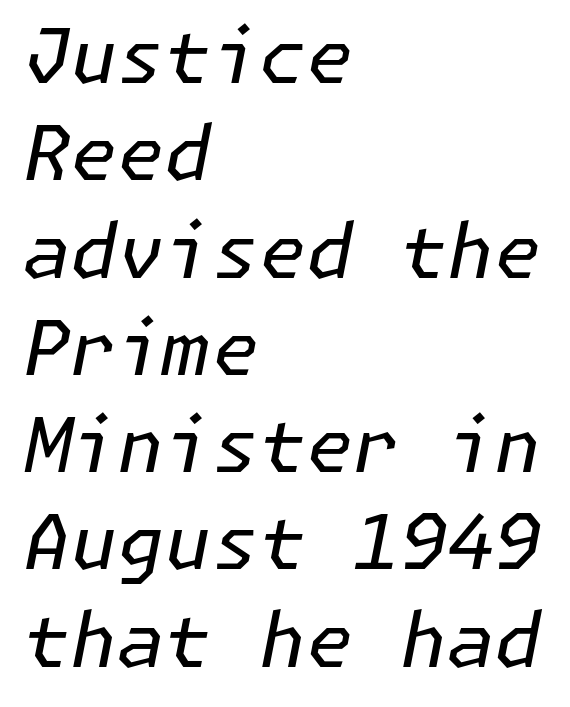
Q: Is the text bold? A: No.
Q: Is the text italic (slanted)? A: Yes, it leans right by about 11 degrees.
Q: Is the text underlined? A: No.
Q: How is the paragraph aligned? A: Left-aligned.
Q: Is the spacing between letters normal or unusually wide? A: Normal.
Q: Is the spacing between lines tight, normal or loose? A: Normal.
Q: Width (condensed, normal, or wide)? A: Normal.
Q: Stroke contrast? A: Low.
Q: x-height? A: Medium.
